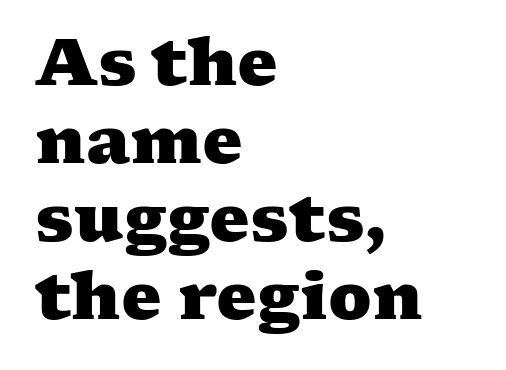
Q: Is the text bold? A: Yes.
Q: Is the typeface a serif or a sans-serif typeface? A: Serif.
Q: Is the text underlined? A: No.
Q: How is the paragraph aligned? A: Left-aligned.
Q: Is the spacing between letters normal or unusually wide? A: Normal.
Q: Width (condensed, normal, or wide)? A: Wide.
Q: Stroke contrast? A: Medium.
Q: x-height? A: Medium.
Q: Monospaced? A: No.
